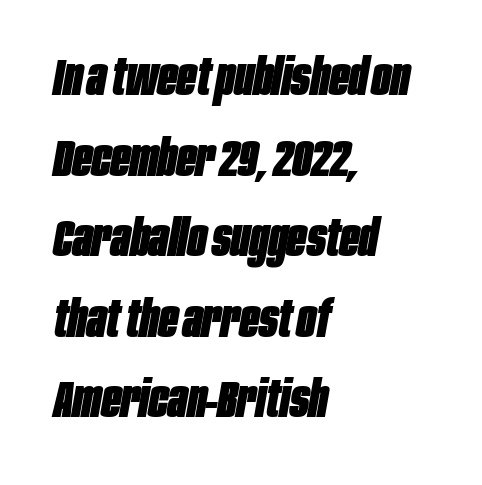
The image shows 51 px heavy, condensed type, italic (leaning right); set left-aligned, normal line spacing (1.58x), normal letter spacing, not underlined; low stroke contrast and a large x-height.
